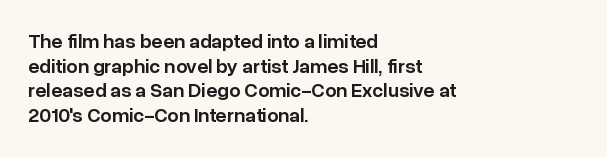
Q: Is the text bold? A: Semi-bold.
Q: Is the text italic (slanted)? A: No, it is upright.
Q: Is the text underlined? A: No.
Q: How is the paragraph aligned? A: Left-aligned.
Q: Is the spacing between letters normal or unusually wide? A: Normal.
